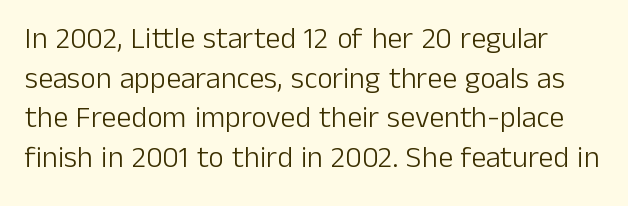
Q: Is the text bold? A: No.
Q: Is the text italic (slanted)? A: No, it is upright.
Q: Is the typeface a serif or a sans-serif typeface? A: Sans-serif.
Q: Is the text underlined? A: No.
Q: Is the spacing between letters normal or unusually wide? A: Normal.
Q: Is the spacing between lines tight, normal or loose? A: Normal.
Q: Width (condensed, normal, or wide)? A: Normal.
Q: Stroke contrast? A: Low.
Q: x-height? A: Medium.
Q: Monospaced? A: No.
